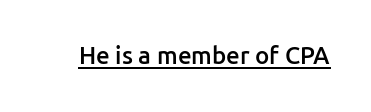
Designer's note — italics off, roman on. The horizontal fit of the characters is conventional and even. Is there an underline? Yes — a line sits under the letters. The characters look somewhat weighty, a semibold short of true bold.
